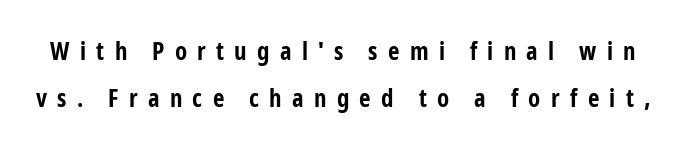
The image shows 25 px bold type, upright; set line spacing 1.88x, unusually wide letter spacing (+0.41 em), not underlined.
